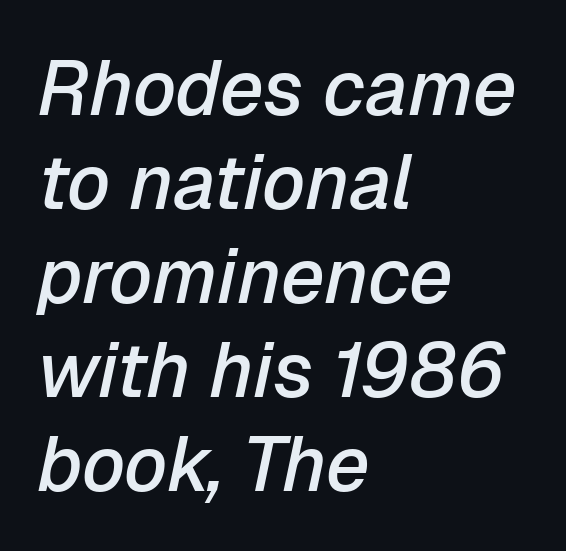
Short note: letters normally spaced. The characters look somewhat weighty, a semibold short of true bold. The compositor pushed each line to the left boundary. The glyphs are unaccompanied by any horizontal stroke below them. Does the lettering tilt? It does — this is italic.
